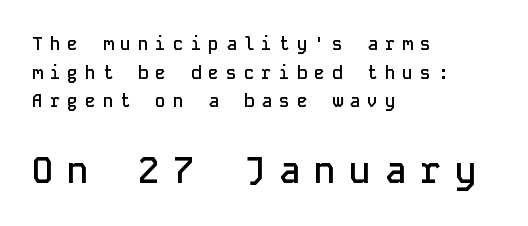
The image shows 36 px semibold sans-serif type, upright, monospaced; set left-aligned, normal line spacing (1.59x), unusually wide letter spacing (+0.38 em), not underlined; the second (bottom) block is 2.0x larger; low stroke contrast and a medium x-height.
